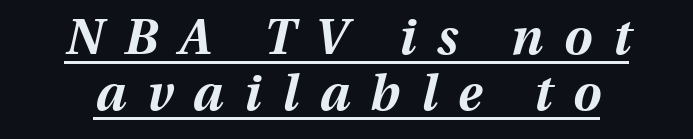
{"italic": "yes", "lean": "right", "slant_degrees": 13, "bold": "yes", "weight": "bold", "width": "normal", "stroke_contrast": "medium", "x_height": "medium", "monospaced": "no", "underline": "yes", "line_spacing": "tight", "line_spacing_ratio": 1.12, "letter_spacing": "wide", "letter_spacing_em": 0.42, "glyph_px": 50}
